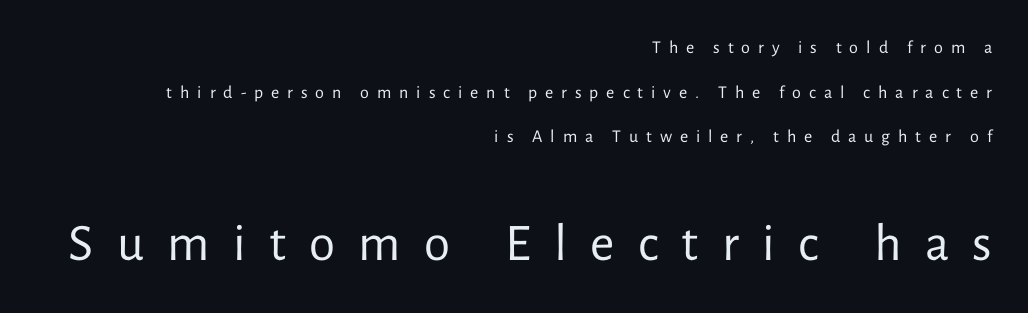
The image shows 53 px regular-weight sans-serif type, upright; set right-aligned, loose line spacing (2.48x), unusually wide letter spacing (+0.44 em), not underlined; the second (bottom) block is 2.94x larger; low stroke contrast and a medium x-height.
